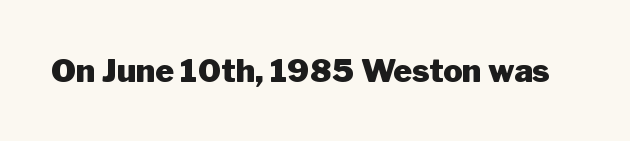
The image shows 32 px heavy sans-serif type, upright; set normal letter spacing, not underlined; low stroke contrast and a medium x-height.
